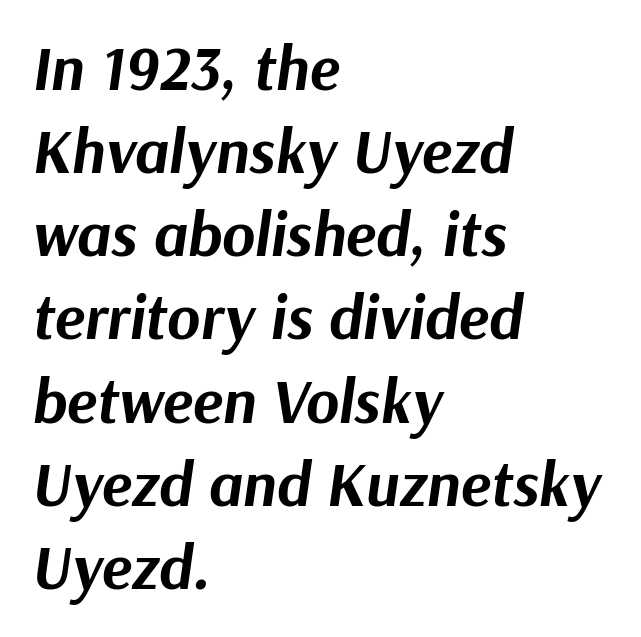
The space directly below the letters is spotless. The type is set solid horizontally, with unmodified tracking. Each new line begins a customary step beneath the previous one. The axis of the letterforms is tilted away from vertical. Looks like regular typesetting: each glyph gets only the width it needs.
